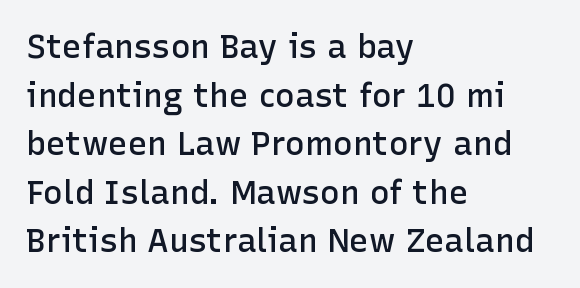
Here the designer chose a conventional face with non-uniform glyph widths. A somewhat darkened texture: the type is semibold rather than bold. The typography opts for an upright posture over an oblique one. Spacing between characters is what you'd get straight out of the box. What's the leading like? Ordinary, nothing unusual.
